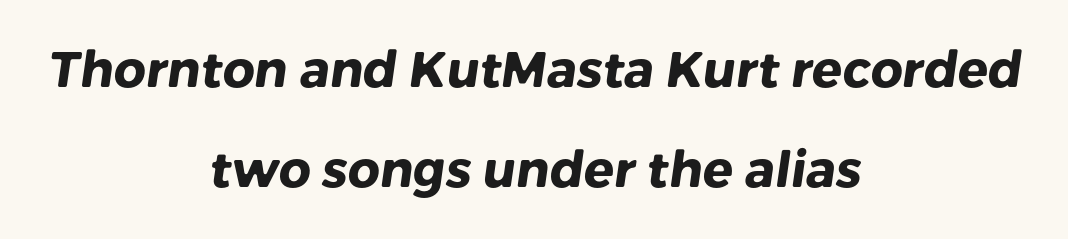
The image shows 50 px heavy sans-serif type; set centered, loose line spacing (2.01x), normal letter spacing, not underlined; low stroke contrast and a medium x-height.
